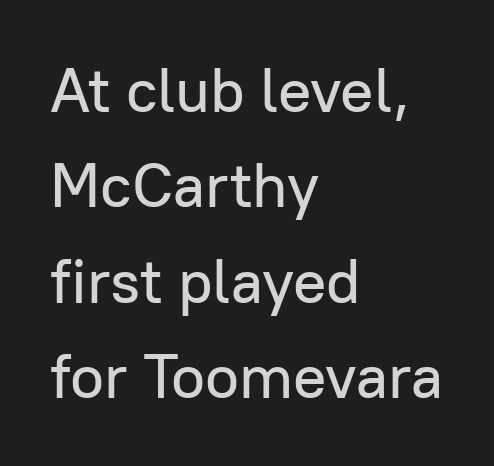
Q: Is the text italic (slanted)? A: No, it is upright.
Q: Is the typeface a serif or a sans-serif typeface? A: Sans-serif.
Q: Is the text underlined? A: No.
Q: How is the paragraph aligned? A: Left-aligned.
Q: Is the spacing between letters normal or unusually wide? A: Normal.
Q: Is the spacing between lines tight, normal or loose? A: Normal.
Q: Width (condensed, normal, or wide)? A: Normal.
Q: Stroke contrast? A: Low.
Q: x-height? A: Medium.
Q: Monospaced? A: No.
